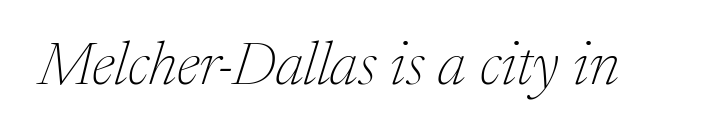
The image shows 61 px thin serif type, italic (leaning right); set normal letter spacing, not underlined; medium stroke contrast and a medium x-height.
